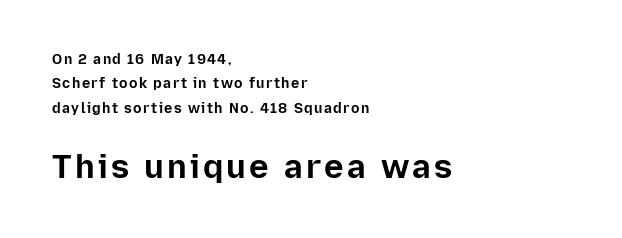
{"serif": "no", "italic": "no", "bold": "yes", "weight": "bold", "width": "normal", "stroke_contrast": "low", "x_height": "medium", "monospaced": "no", "underline": "no", "align": "left", "line_spacing_ratio": 1.75, "larger_block": "second", "size_ratio": 2.36, "glyph_px": 33}
